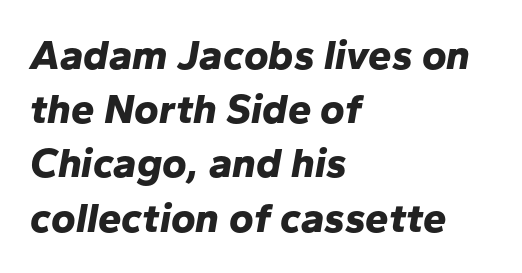
{"italic": "yes", "lean": "right", "slant_degrees": 10, "bold": "yes", "weight": "bold", "width": "normal", "stroke_contrast": "low", "x_height": "medium", "monospaced": "no", "underline": "no", "align": "left", "line_spacing": "normal", "line_spacing_ratio": 1.29, "letter_spacing": "normal", "letter_spacing_em": 0.0, "glyph_px": 42}
